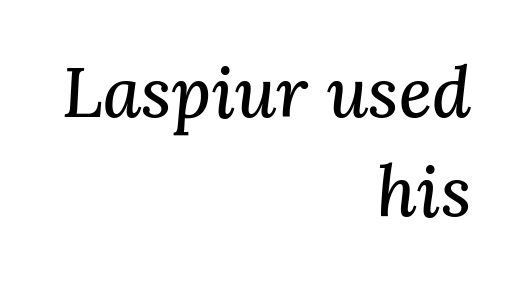
Leading matches the norm, producing a regular column. Has an underline been added? It has not. The rag falls on the left side of this text block. Between one letter and the next there's only the usual sliver of space. Does the lettering tilt? It does — this is italic. Looks like regular typesetting: each glyph gets only the width it needs.
